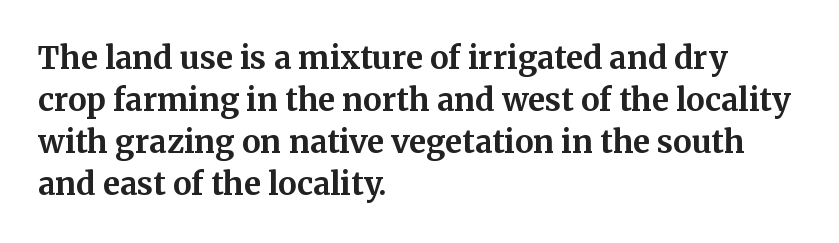
Notice how thick the strokes are: this is what a full bold looks like. The letters sit at their default tracking, neither squeezed nor spread. Horizontal alignment here is leftward, the default for most running prose. These lines are rendered in a variable-pitch font. Whoever set this chose a conventional vertical rhythm.
